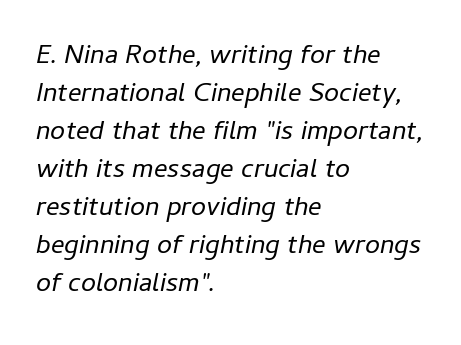
Q: Is the text bold? A: No.
Q: Is the text italic (slanted)? A: Yes, it leans right by about 11 degrees.
Q: Is the text underlined? A: No.
Q: How is the paragraph aligned? A: Left-aligned.
Q: Is the spacing between letters normal or unusually wide? A: Normal.
Q: Is the spacing between lines tight, normal or loose? A: Normal.
